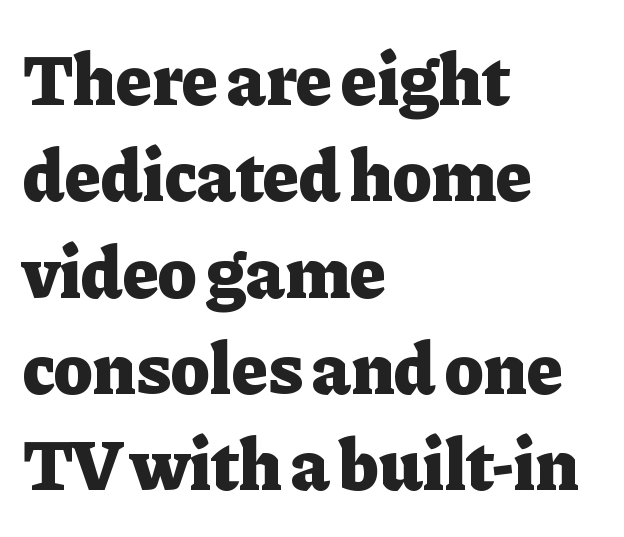
These lines carry a lot of weight — the face is fully bold. This rendering leaves character spacing at its baseline value. The face used here is proportionally spaced, like ordinary book or web type. Decoration check: the copy has no underline.
